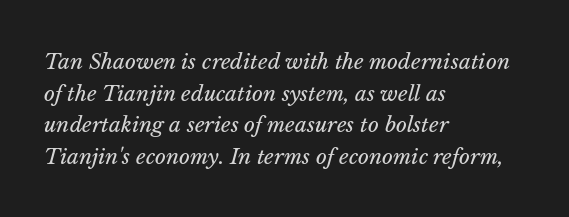
The passage shown stacks its lines at a standard gap. Stroke mass is kept to a normal reading level or below. The letters sit at their default tracking, neither squeezed nor spread. Any mark beneath the type? The region is blank. This is oblique type, the kind used for emphasis or titles.
